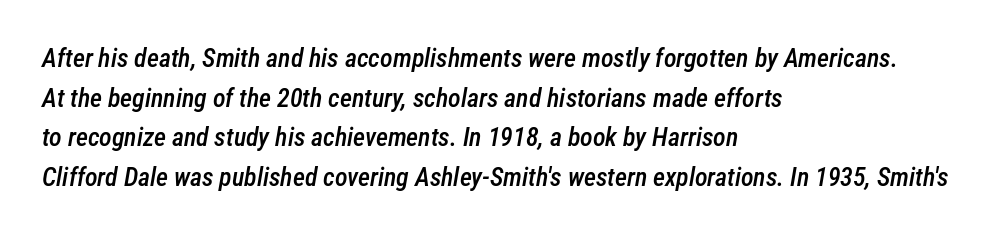
{"italic": "yes", "lean": "right", "slant_degrees": 12, "bold": "semi", "underline": "no", "align": "left", "line_spacing": "normal", "line_spacing_ratio": 1.52, "letter_spacing": "normal", "letter_spacing_em": 0.0, "glyph_px": 26}
